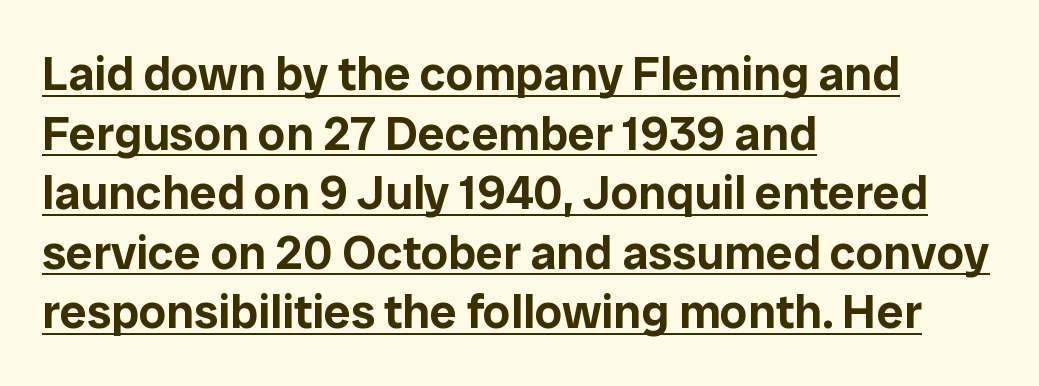
Q: Is the text italic (slanted)? A: No, it is upright.
Q: Is the typeface a serif or a sans-serif typeface? A: Sans-serif.
Q: Is the text underlined? A: Yes.
Q: How is the paragraph aligned? A: Left-aligned.
Q: Is the spacing between letters normal or unusually wide? A: Normal.
Q: Width (condensed, normal, or wide)? A: Normal.
Q: Stroke contrast? A: Low.
Q: x-height? A: Medium.
Q: Monospaced? A: No.
